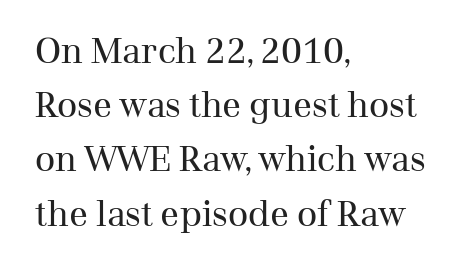
Check under the words: just untouched page. How are the letters spaced? Ordinarily, with no added tracking. If you drew a line through each stem, it would be perfectly vertical. No extra ink here — the face is not bold. Note the varied advance widths — an 'i' is clearly narrower than an 'm'.
